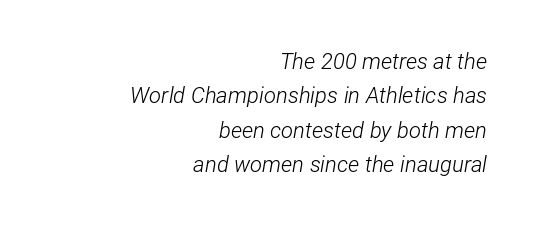
Q: Is the text bold? A: No.
Q: Is the text italic (slanted)? A: Yes, it leans right by about 12 degrees.
Q: Is the text underlined? A: No.
Q: How is the paragraph aligned? A: Right-aligned.
Q: Is the spacing between letters normal or unusually wide? A: Normal.
Q: Is the spacing between lines tight, normal or loose? A: Normal.
